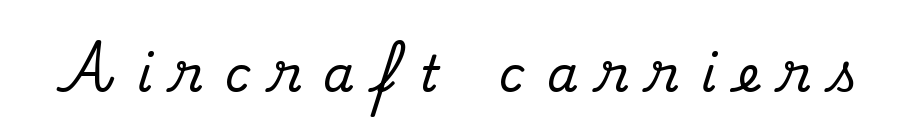
Q: Is the text italic (slanted)? A: Yes.
Q: Is the typeface a serif or a sans-serif typeface? A: Serif.
Q: Is the text underlined? A: No.
Q: Is the spacing between letters normal or unusually wide? A: Unusually wide.
Q: Width (condensed, normal, or wide)? A: Normal.
Q: Stroke contrast? A: Medium.
Q: x-height? A: Small.
Q: Monospaced? A: No.
